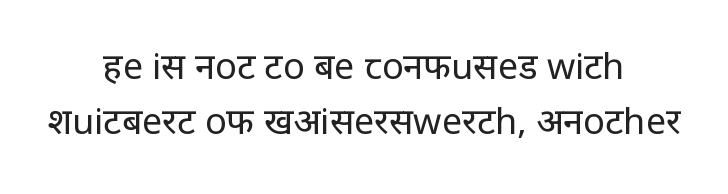
Heft: none added — not bold. Check the space under the baseline: it is left empty. The letters carry no serifs — their stems end cleanly without finishing strokes. This sample is center-justified, so both line endings float freely. Looks like regular typesetting: each glyph gets only the width it needs.
